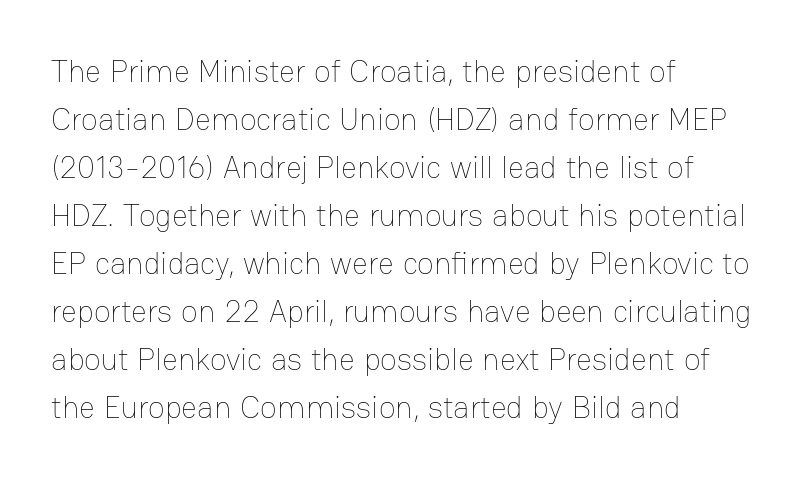
The image shows 31 px thin type, upright; set left-aligned, normal line spacing (1.55x), normal letter spacing, not underlined; low stroke contrast and a medium x-height.
